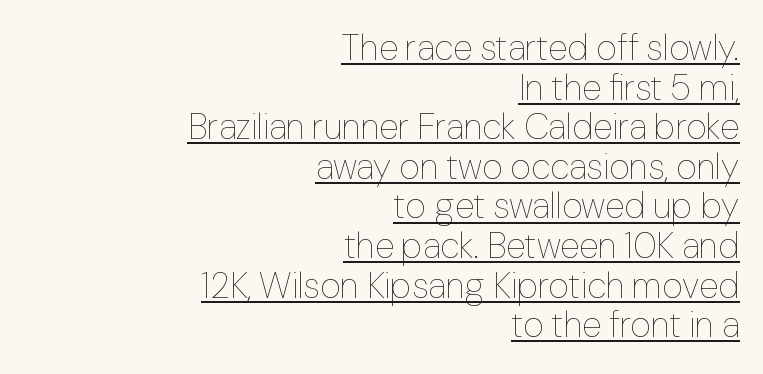
{"italic": "no", "bold": "no", "weight": "thin", "width": "normal", "stroke_contrast": "low", "x_height": "medium", "monospaced": "no", "underline": "yes", "align": "right", "line_spacing": "tight", "line_spacing_ratio": 1.1, "letter_spacing": "normal", "letter_spacing_em": 0.0, "glyph_px": 36}
